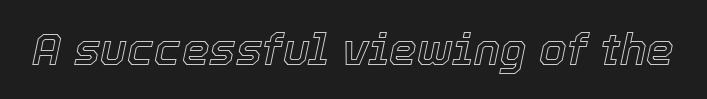
{"italic": "yes", "lean": "right", "slant_degrees": 12, "width": "normal", "x_height": "medium", "monospaced": "no", "underline": "no", "letter_spacing": "normal", "letter_spacing_em": 0.0, "glyph_px": 44}
